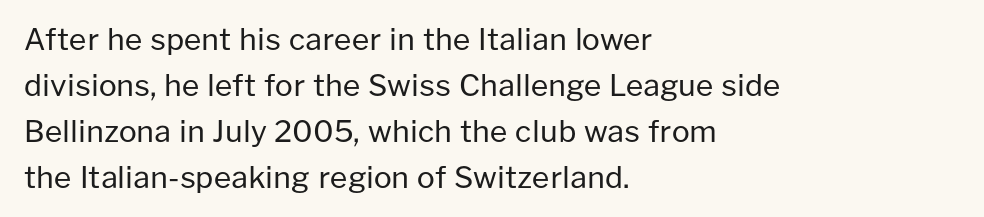
The image shows 30 px regular-weight sans-serif type, upright; set left-aligned, normal line spacing (1.53x), normal letter spacing, not underlined; low stroke contrast and a medium x-height.
